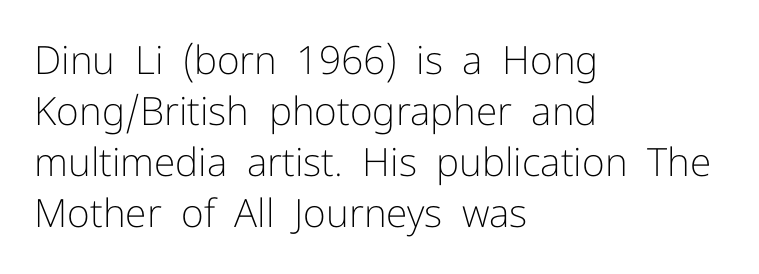
{"serif": "no", "italic": "no", "bold": "no", "weight": "light", "width": "normal", "stroke_contrast": "low", "x_height": "medium", "monospaced": "no", "underline": "no", "align": "left", "line_spacing": "normal", "line_spacing_ratio": 1.31, "letter_spacing": "normal", "letter_spacing_em": 0.0, "glyph_px": 39}
